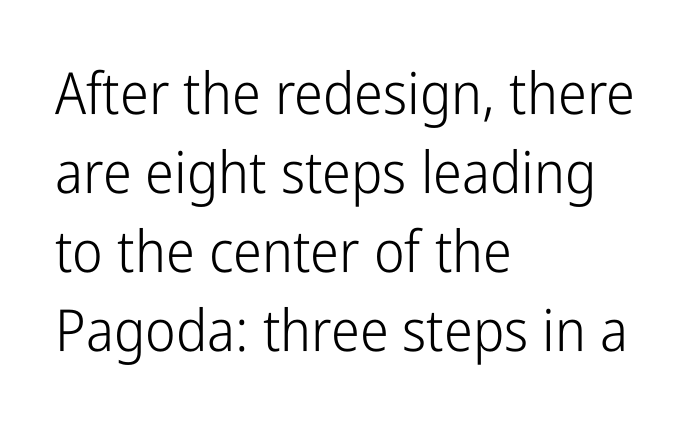
Bold? No — there's no thickening of the strokes. Observe the absence of serifs on each vertical stroke in this sample. Decoration check: the copy has no underline. The type is set solid horizontally, with unmodified tracking.
